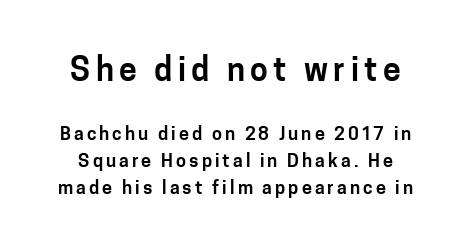
The image shows 32 px sans-serif type, upright; set normal line spacing (1.49x), not underlined; the first (top) block is 1.78x larger; low stroke contrast and a medium x-height.
